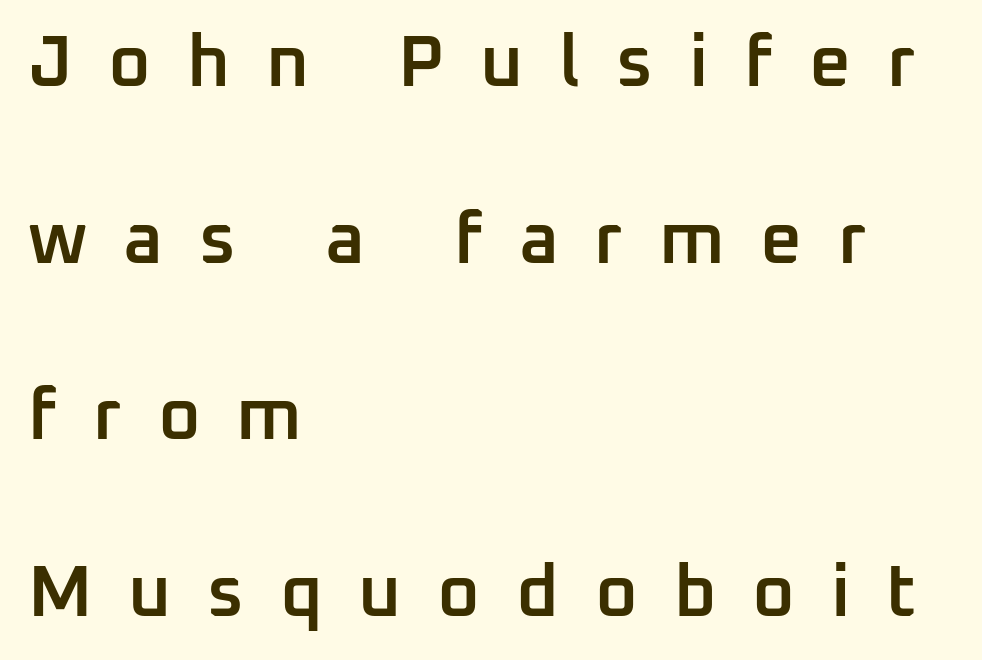
The image shows 73 px semibold sans-serif type, upright; set left-aligned, loose line spacing (2.42x), unusually wide letter spacing (+0.49 em), not underlined; low stroke contrast and a medium x-height.
